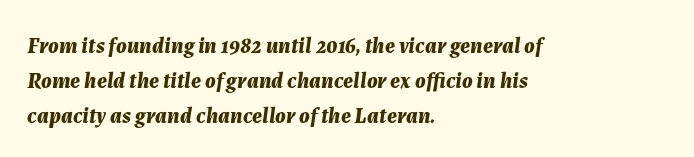
Q: Is the text bold? A: Yes.
Q: Is the text italic (slanted)? A: Yes, it leans right by about 7 degrees.
Q: Is the text underlined? A: No.
Q: How is the paragraph aligned? A: Left-aligned.
Q: Is the spacing between letters normal or unusually wide? A: Normal.
Q: Is the spacing between lines tight, normal or loose? A: Normal.
